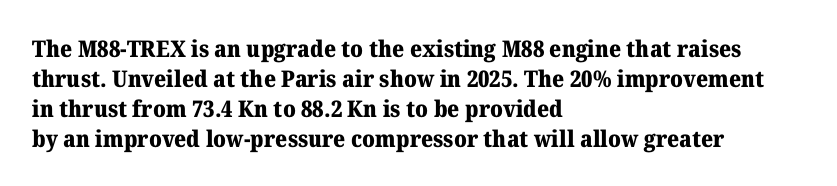
Designer's note — italics off, roman on. Clear beneath every line of the passage. Set as a true bold cut, around the 700 mark. How would I describe the line gaps? Plain and ordinary.
